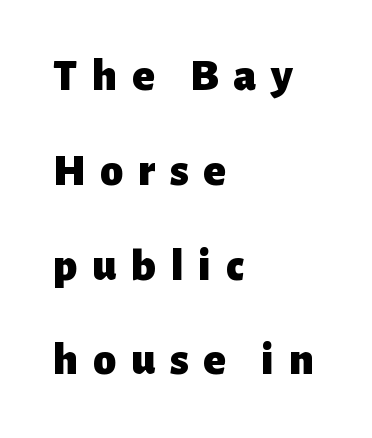
The face used here is proportionally spaced, like ordinary book or web type. Font category for this specimen: sans-serif. If you drew a line through each stem, it would be perfectly vertical. Look at the tracking — it's clearly loosened, letters drifting apart. A classic flush-left, rag-right setting is used for this passage.
